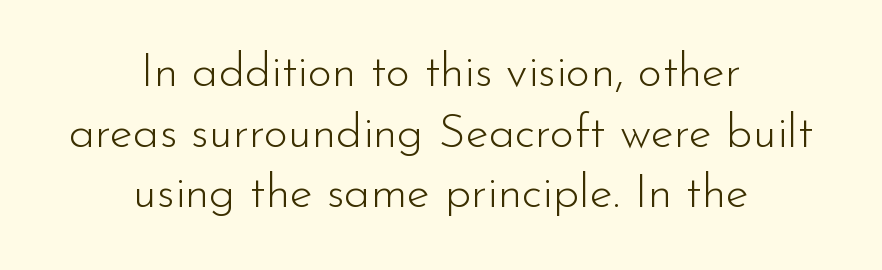
Both edges are ragged and mirror each other, which tells us the setting is centered. A typesetter would call this proportional, since set widths differ per character. Beneath every word, the page is bare. A quiet, ordinary-to-light weight characterises the typeface.
